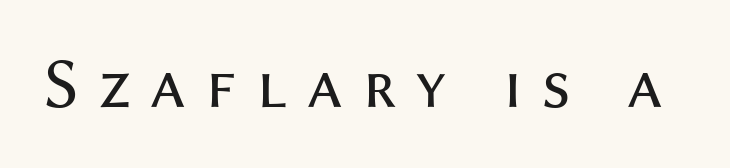
The image shows 71 px regular-weight sans-serif type, upright; set unusually wide letter spacing (+0.28 em), not underlined; medium stroke contrast and a medium x-height.
